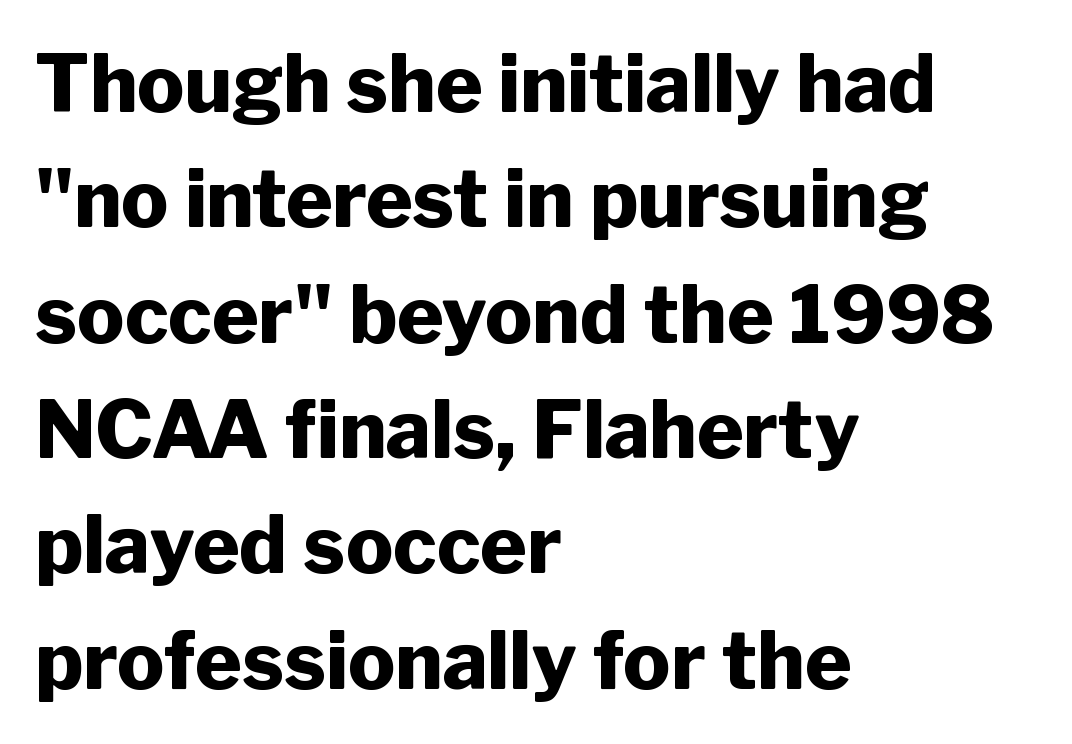
{"serif": "no", "italic": "no", "bold": "yes", "weight": "heavy", "width": "normal", "stroke_contrast": "low", "x_height": "medium", "monospaced": "no", "underline": "no", "align": "left", "line_spacing": "normal", "line_spacing_ratio": 1.46, "letter_spacing": "normal", "letter_spacing_em": 0.0, "glyph_px": 79}
